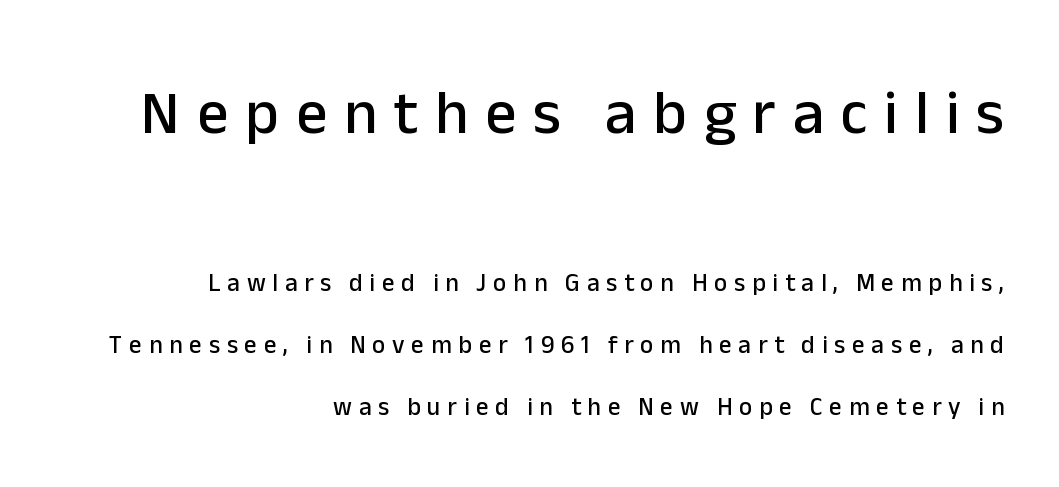
The image shows 62 px sans-serif type, upright; set right-aligned, loose line spacing (2.49x), unusually wide letter spacing (+0.27 em), not underlined; the first (top) block is 2.48x larger; low stroke contrast and a medium x-height.
